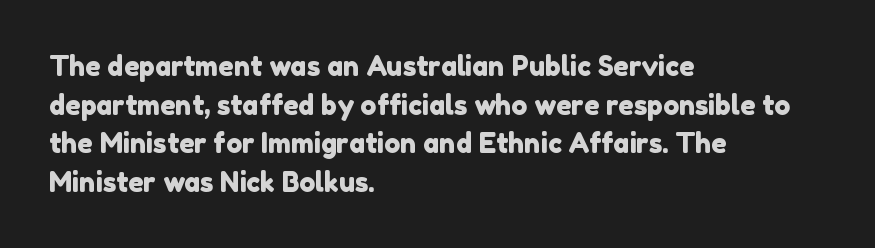
{"underline": "no", "align": "left", "line_spacing": "normal", "line_spacing_ratio": 1.43, "letter_spacing": "normal", "letter_spacing_em": 0.0, "glyph_px": 27}
